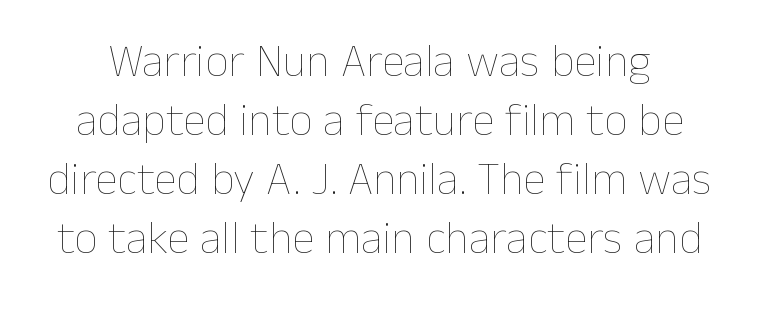
The weight tops out at a normal text grade. A bare baseline throughout the passage. This is roman type, the default non-slanted kind. The letters advance in unequal steps, a hallmark of proportional type. Notice how descenders clear the ascenders below comfortably — that's standard leading. Caption: standard tracking, unaltered.
